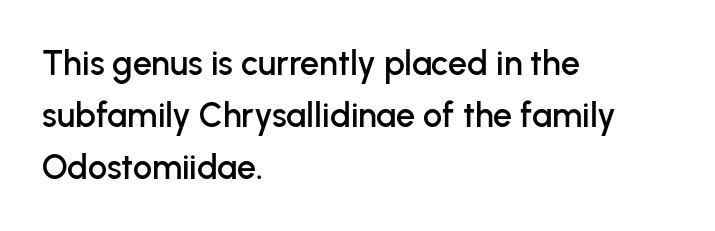
The image shows 34 px sans-serif type, upright; set left-aligned, normal line spacing (1.53x), normal letter spacing, not underlined; low stroke contrast and a medium x-height.
